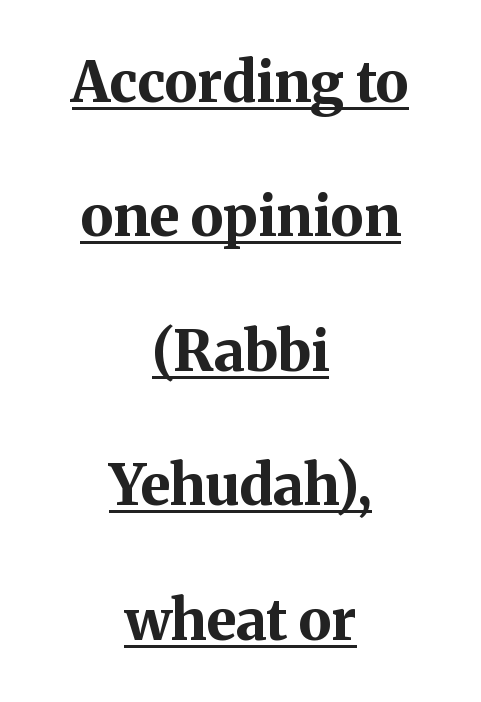
These lines stand farther apart than default settings would place them. Is the letter spacing exaggerated? No — it looks like the ordinary default. Each letter keeps its own natural width here, so spacing adapts to shape. A baseline rule has been typeset under these characters. The strokes are fattened all the way to bold.
